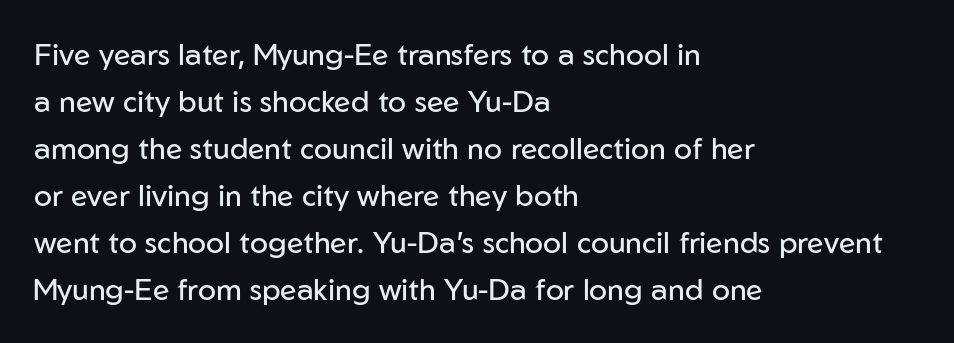
{"serif": "no", "italic": "no", "bold": "no", "weight": "regular", "width": "normal", "stroke_contrast": "low", "x_height": "medium", "monospaced": "no", "underline": "no", "align": "left", "line_spacing": "normal", "line_spacing_ratio": 1.57, "letter_spacing": "normal", "letter_spacing_em": 0.0, "glyph_px": 30}
